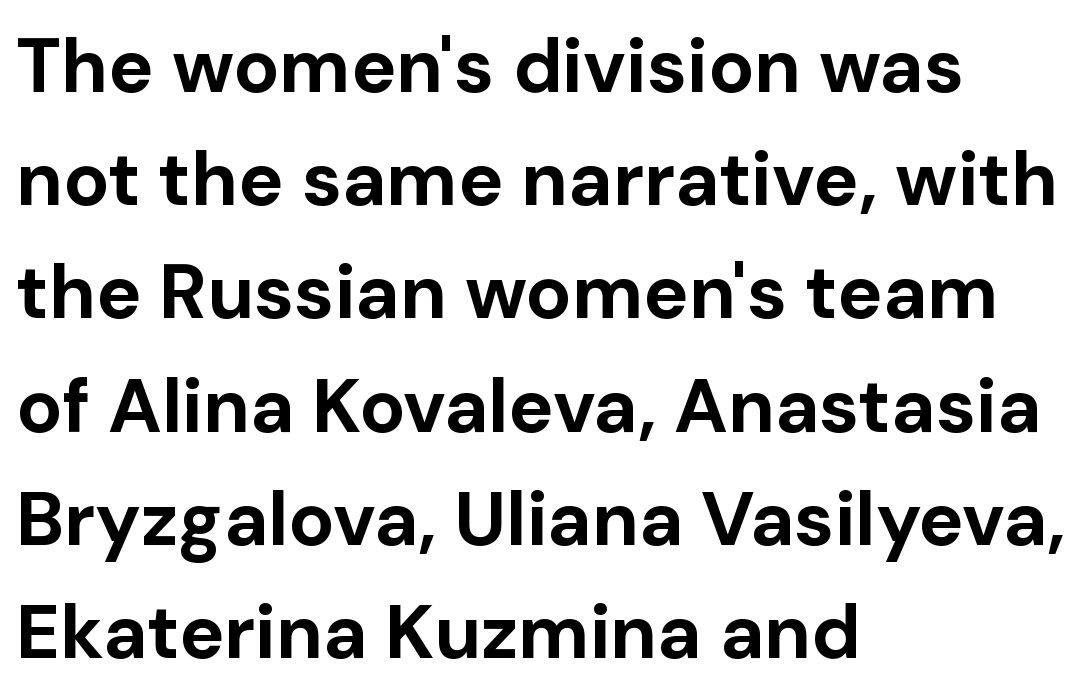
The image shows 76 px bold sans-serif type, upright; set left-aligned, normal line spacing (1.49x), normal letter spacing, not underlined; low stroke contrast and a medium x-height.
